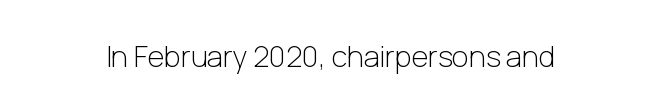
The image shows 29 px light sans-serif type, upright; set normal letter spacing, not underlined; low stroke contrast and a medium x-height.
